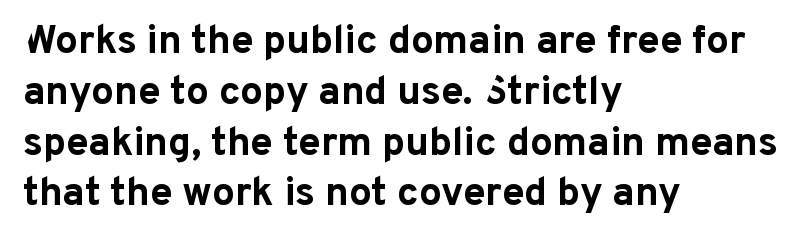
The image shows 40 px bold sans-serif type, upright; set left-aligned, normal line spacing (1.27x), normal letter spacing, not underlined; low stroke contrast and a medium x-height.
